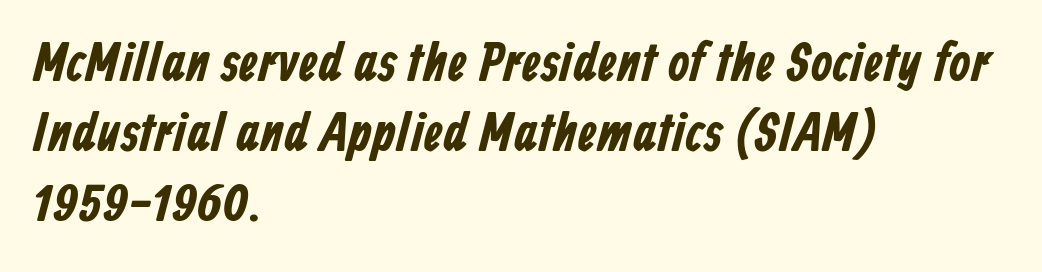
Successive baselines arrive at the customary interval. These lines are set flush left with a ragged right edge. Compared with typical body copy, the letter spacing here is the same. Character widths vary here, with narrow letters taking less room than wide ones. The gap between lines stays unmarked. Classification — sans serif.
